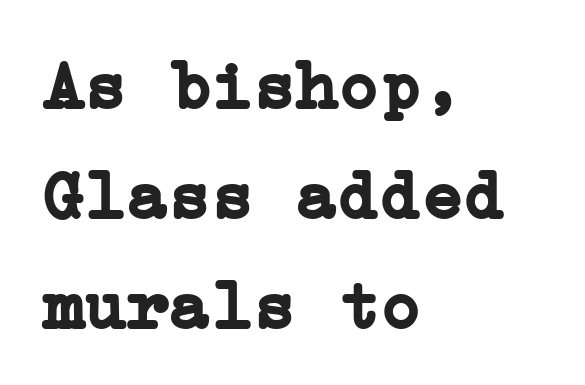
The image shows 70 px semibold serif type, upright; set left-aligned, normal line spacing (1.57x), normal letter spacing, not underlined; low stroke contrast and a medium x-height.
